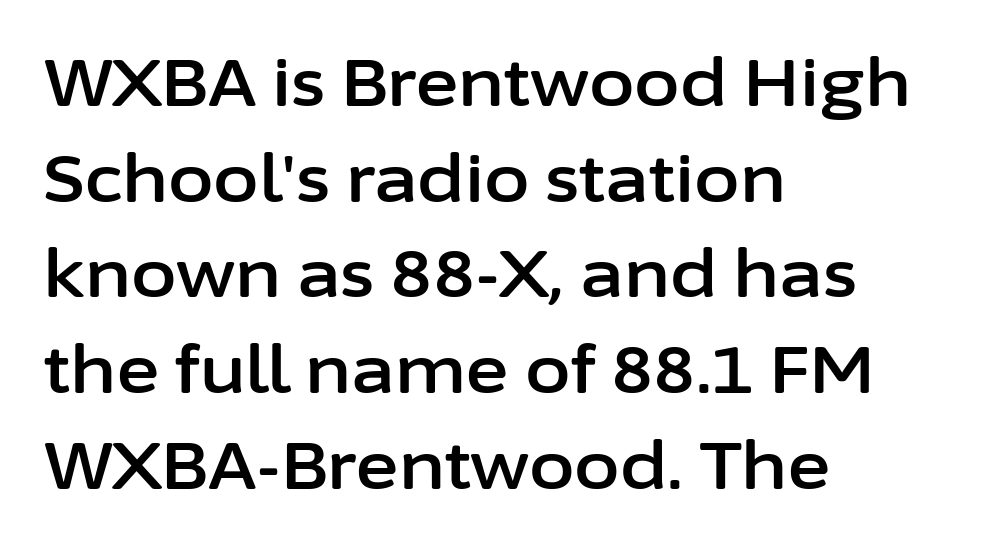
Proportional: the letters do not fall into vertical columns. Does the lettering tilt? It doesn't — this is upright. This block has exactly the height ordinary leading produces. The area under the type is left untouched. Tracking here is standard; glyphs follow each other at the usual distance. This rendering employs a face without finishing strokes, i.e., a sans-serif.
